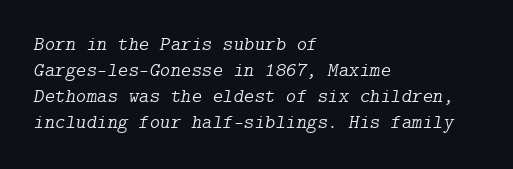
Q: Is the text bold? A: No.
Q: Is the text italic (slanted)? A: Yes, it leans right by about 9 degrees.
Q: Is the text underlined? A: No.
Q: How is the paragraph aligned? A: Left-aligned.
Q: Is the spacing between letters normal or unusually wide? A: Normal.
Q: Is the spacing between lines tight, normal or loose? A: Normal.
